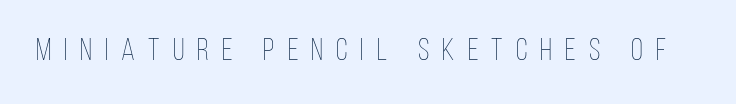
The image shows 31 px thin, condensed type, upright; set unusually wide letter spacing (+0.42 em), not underlined; low stroke contrast and a large x-height.
